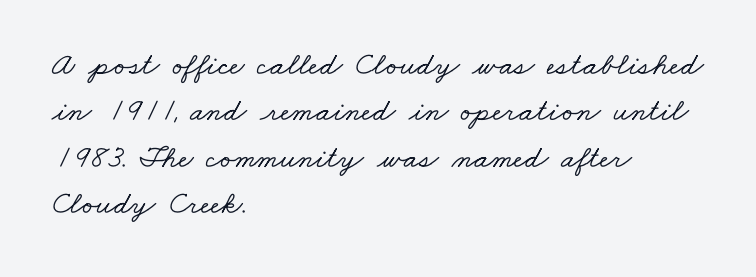
{"serif": "yes", "width": "wide", "stroke_contrast": "low", "x_height": "small", "monospaced": "no", "underline": "no", "align": "left", "line_spacing": "normal", "line_spacing_ratio": 1.45, "letter_spacing": "normal", "letter_spacing_em": 0.0, "glyph_px": 32}
